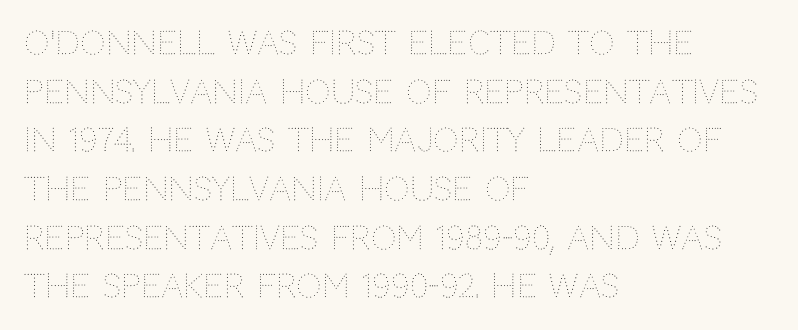
Regarding leading, the lines here are spaced in the standard way. The typesetter chose a ragged-right arrangement here. The lettering stays uniformly vertical, giving the passage a roman look. The glyphs are unaccompanied by any horizontal stroke below them. Unbolded letterforms with no extra heft. Here the designer chose a conventional face with non-uniform glyph widths.
